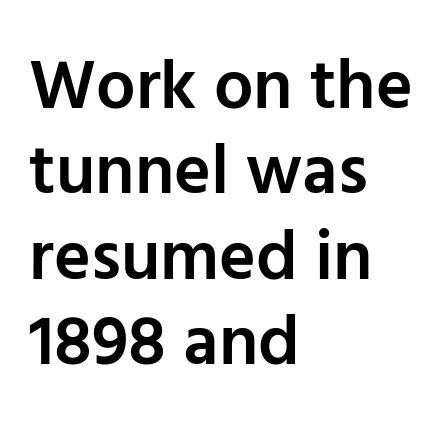
The image shows 70 px semibold sans-serif type, upright; set left-aligned, line spacing 1.22x, normal letter spacing, not underlined; low stroke contrast and a medium x-height.
